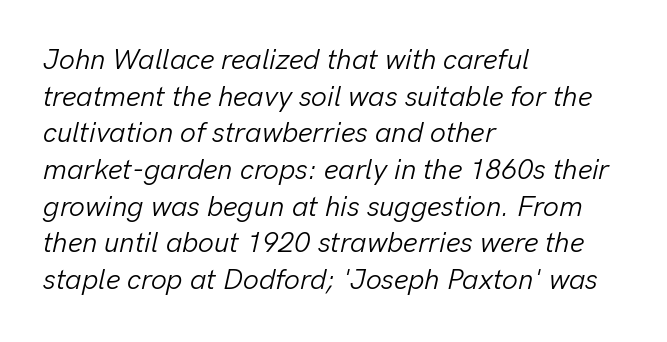
Quick note: italic. The space beneath each line is pristine and unruled. The strokes carry an ordinary text weight at most. Words appear dense and cohesive because spacing is normal. This sample keeps an unexceptional amount of space between lines. A typesetter would call this proportional, since set widths differ per character.
